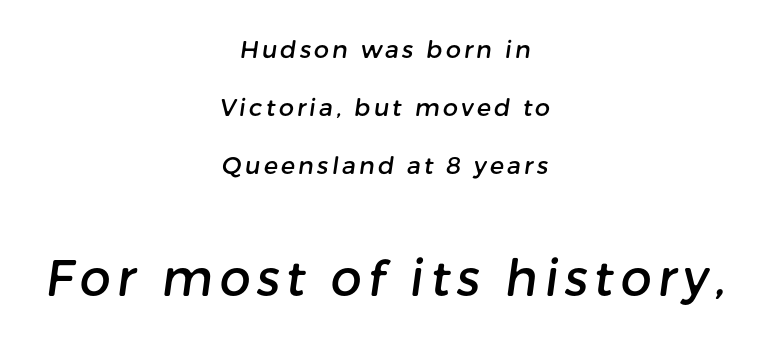
You could fit nearly another row in the gap between these rows. The words here are not underlined. The second block has been scaled up relative to the first. This sample uses a sans-serif face. Is this a fixed-width face? No — the glyphs have proportional, varying widths. The setting favours the middle, as headings and verse often do.
